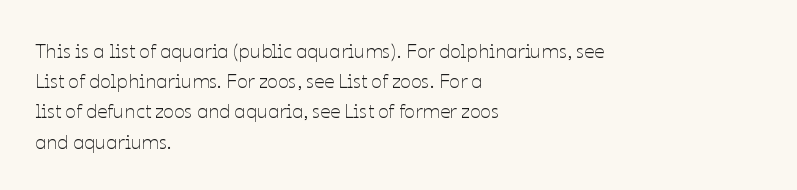
Q: Is the text bold? A: No.
Q: Is the text italic (slanted)? A: No, it is upright.
Q: Is the text underlined? A: No.
Q: How is the paragraph aligned? A: Left-aligned.
Q: Is the spacing between letters normal or unusually wide? A: Normal.
Q: Is the spacing between lines tight, normal or loose? A: Normal.
